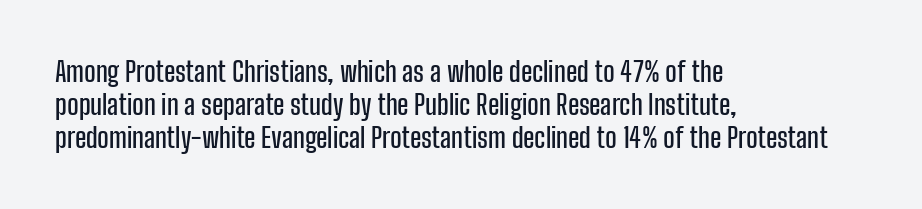
{"italic": "no", "underline": "no", "align": "left", "line_spacing_ratio": 1.22, "letter_spacing": "normal", "letter_spacing_em": 0.0, "glyph_px": 27}
